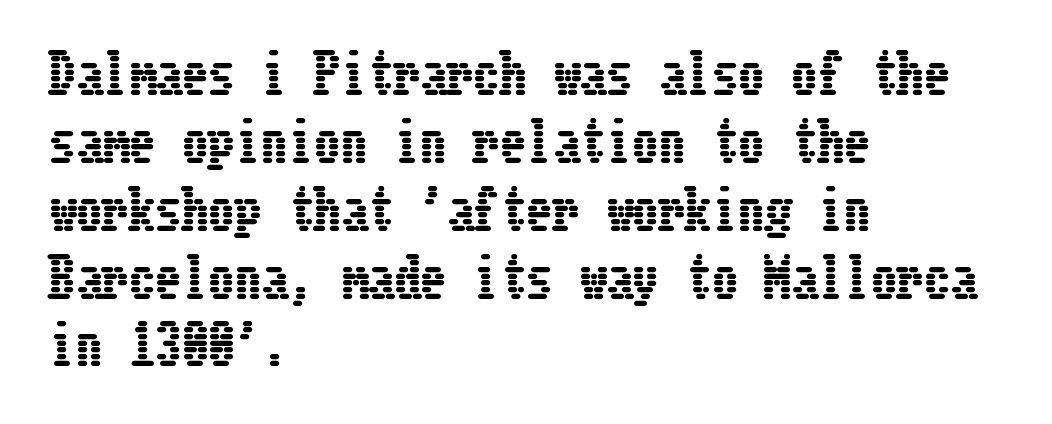
Q: Is the text italic (slanted)? A: No, it is upright.
Q: Is the text underlined? A: No.
Q: How is the paragraph aligned? A: Left-aligned.
Q: Is the spacing between letters normal or unusually wide? A: Normal.
Q: Is the spacing between lines tight, normal or loose? A: Normal.
Q: Width (condensed, normal, or wide)? A: Condensed.
Q: Stroke contrast? A: Low.
Q: x-height? A: Medium.
